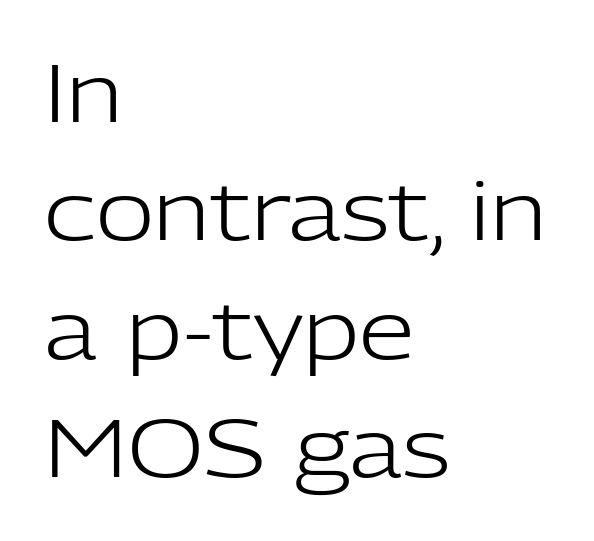
Q: Is the text bold? A: No.
Q: Is the text italic (slanted)? A: No, it is upright.
Q: Is the typeface a serif or a sans-serif typeface? A: Sans-serif.
Q: Is the text underlined? A: No.
Q: How is the paragraph aligned? A: Left-aligned.
Q: Is the spacing between letters normal or unusually wide? A: Normal.
Q: Is the spacing between lines tight, normal or loose? A: Normal.
Q: Width (condensed, normal, or wide)? A: Normal.
Q: Stroke contrast? A: Low.
Q: x-height? A: Medium.
Q: Monospaced? A: No.
